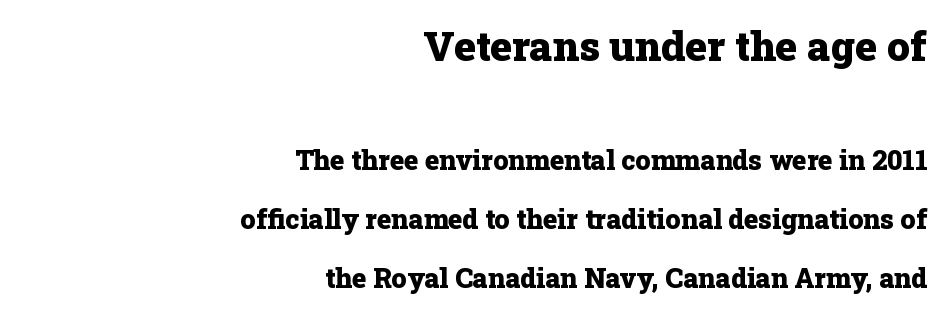
{"serif": "yes", "italic": "no", "bold": "yes", "weight": "heavy", "width": "normal", "stroke_contrast": "low", "x_height": "medium", "monospaced": "no", "underline": "no", "align": "right", "line_spacing": "loose", "line_spacing_ratio": 2.19, "letter_spacing": "normal", "letter_spacing_em": 0.0, "larger_block": "first", "size_ratio": 1.52, "glyph_px": 41}
